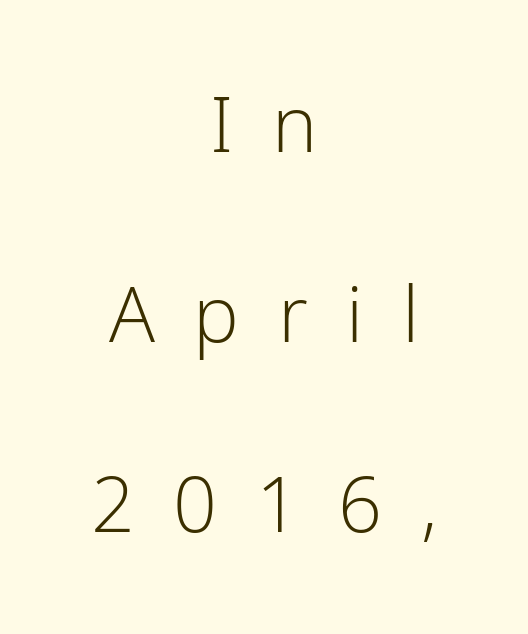
The face used here is a sans, in the tradition of grotesques and geometrics. This is the regular roman posture of the typeface. A typesetter would call this leading open, well beyond the default. The tracking reads as deliberately expanded to a designer's eye. The typesetter chose a symmetrical, centered arrangement here. Unbolded letterforms with no extra heft.
